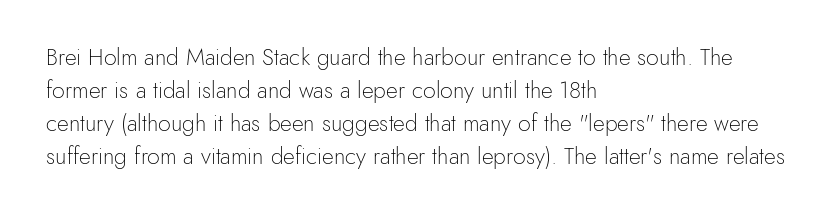
Honestly, the row spacing looks completely unremarkable. Caption: face not bold, strokes unweighted. Posture: vertical. This rendering features lettering with no underline. The setting favours the left margin, as ordinary paragraphs usually do.
